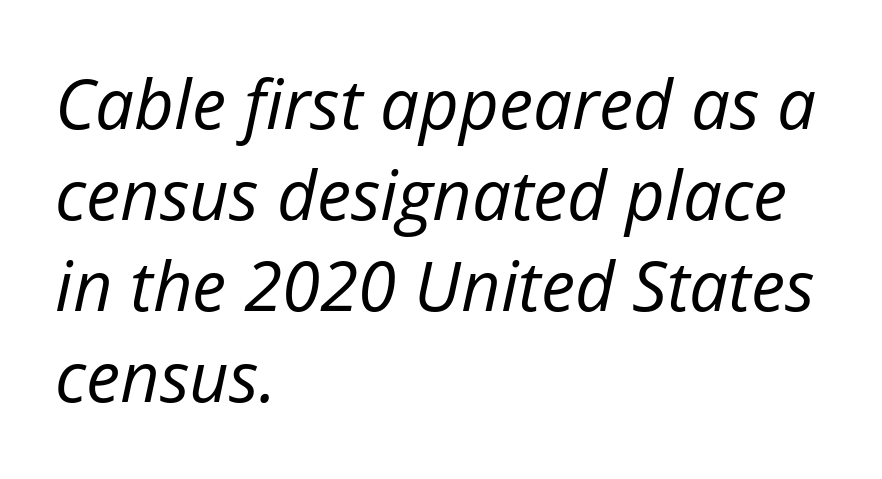
Q: Is the text bold? A: No.
Q: Is the text italic (slanted)? A: Yes, it leans right by about 12 degrees.
Q: Is the text underlined? A: No.
Q: How is the paragraph aligned? A: Left-aligned.
Q: Is the spacing between letters normal or unusually wide? A: Normal.
Q: Is the spacing between lines tight, normal or loose? A: Normal.
Q: Width (condensed, normal, or wide)? A: Normal.
Q: Stroke contrast? A: Low.
Q: x-height? A: Medium.
Q: Monospaced? A: No.
